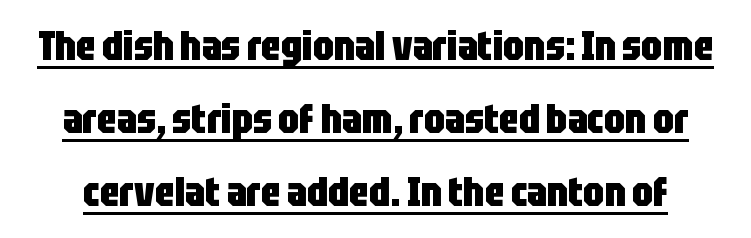
{"serif": "no", "italic": "no", "bold": "yes", "weight": "heavy", "width": "condensed", "stroke_contrast": "low", "x_height": "large", "monospaced": "no", "underline": "yes", "line_spacing_ratio": 1.78, "letter_spacing": "normal", "letter_spacing_em": 0.0, "glyph_px": 41}
